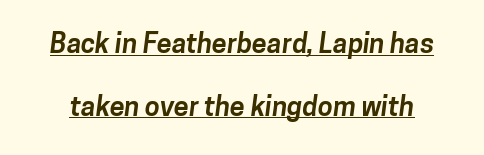
{"bold": "yes", "underline": "yes", "line_spacing": "loose", "line_spacing_ratio": 2.32, "letter_spacing": "normal", "letter_spacing_em": 0.0, "glyph_px": 27}
